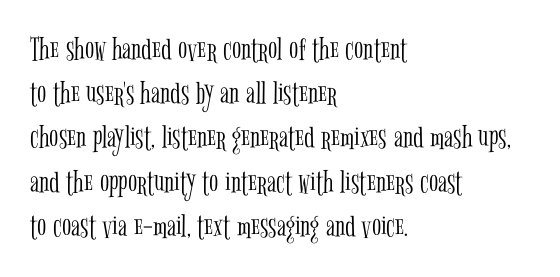
Q: Is the text bold? A: No.
Q: Is the text italic (slanted)? A: No, it is upright.
Q: Is the typeface a serif or a sans-serif typeface? A: Serif.
Q: Is the text underlined? A: No.
Q: How is the paragraph aligned? A: Left-aligned.
Q: Is the spacing between letters normal or unusually wide? A: Normal.
Q: Is the spacing between lines tight, normal or loose? A: Normal.
Q: Width (condensed, normal, or wide)? A: Condensed.
Q: Stroke contrast? A: Low.
Q: x-height? A: Medium.
Q: Monospaced? A: No.
